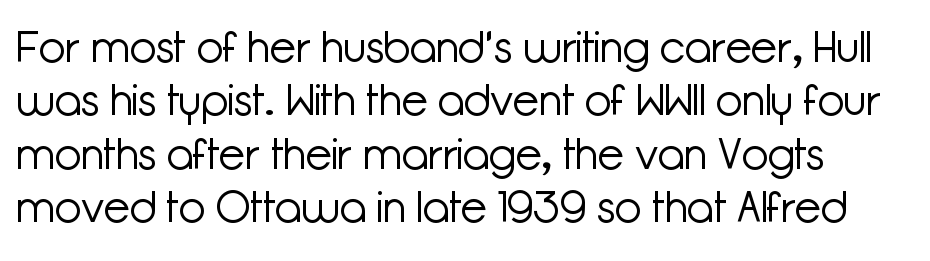
Q: Is the text bold? A: No.
Q: Is the text italic (slanted)? A: No, it is upright.
Q: Is the typeface a serif or a sans-serif typeface? A: Sans-serif.
Q: Is the text underlined? A: No.
Q: How is the paragraph aligned? A: Left-aligned.
Q: Is the spacing between letters normal or unusually wide? A: Normal.
Q: Width (condensed, normal, or wide)? A: Normal.
Q: Stroke contrast? A: Low.
Q: x-height? A: Medium.
Q: Monospaced? A: No.
